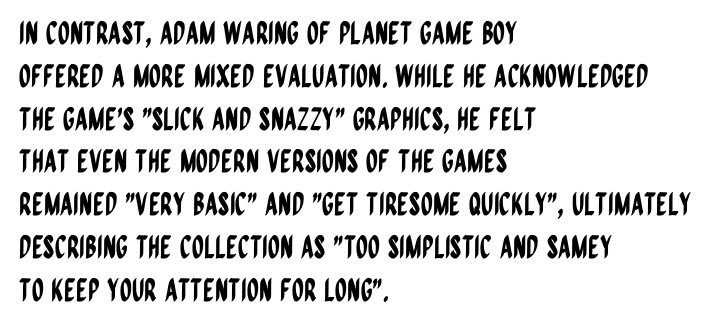
Q: Is the text italic (slanted)? A: No, it is upright.
Q: Is the typeface a serif or a sans-serif typeface? A: Sans-serif.
Q: Is the text underlined? A: No.
Q: How is the paragraph aligned? A: Left-aligned.
Q: Is the spacing between letters normal or unusually wide? A: Normal.
Q: Is the spacing between lines tight, normal or loose? A: Normal.
Q: Width (condensed, normal, or wide)? A: Condensed.
Q: Stroke contrast? A: Low.
Q: x-height? A: Large.
Q: Monospaced? A: No.
